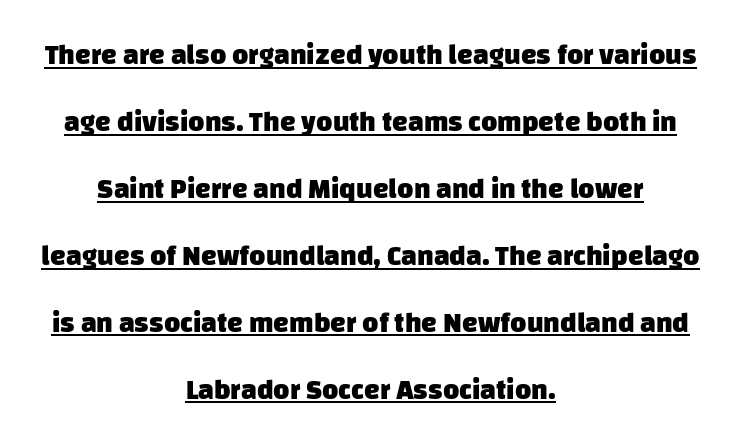
Q: Is the text bold? A: Yes.
Q: Is the typeface a serif or a sans-serif typeface? A: Sans-serif.
Q: Is the text underlined? A: Yes.
Q: How is the paragraph aligned? A: Centered.
Q: Is the spacing between letters normal or unusually wide? A: Normal.
Q: Is the spacing between lines tight, normal or loose? A: Loose.
Q: Width (condensed, normal, or wide)? A: Normal.
Q: Stroke contrast? A: Low.
Q: x-height? A: Large.
Q: Monospaced? A: No.
